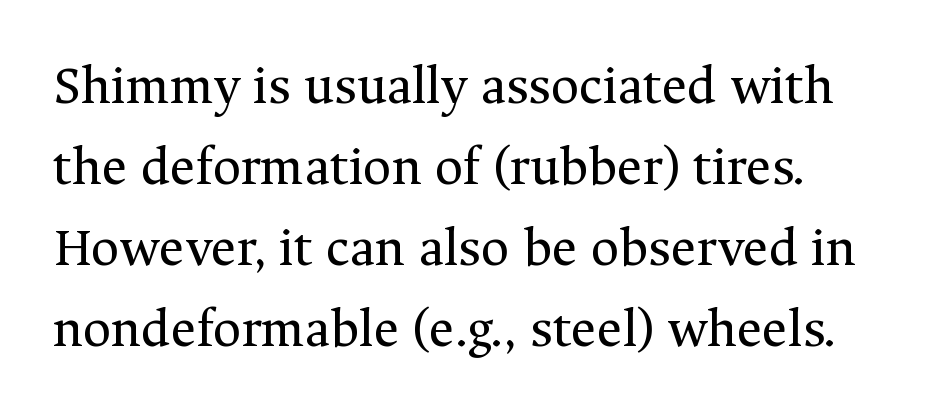
{"serif": "yes", "italic": "no", "bold": "no", "weight": "regular", "width": "normal", "stroke_contrast": "medium", "x_height": "medium", "monospaced": "no", "underline": "no", "align": "left", "line_spacing": "normal", "line_spacing_ratio": 1.47, "letter_spacing": "normal", "letter_spacing_em": 0.0, "glyph_px": 55}
